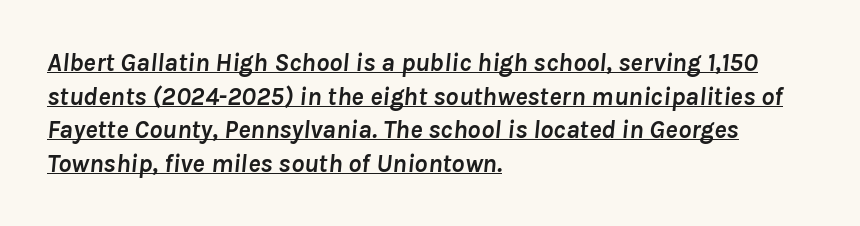
Looks like someone drew a line under every word here. These lines sit exactly where default settings would place them. Compared with a centered layout, this one pins lines to the left instead. Heft: maximum for text — a bold. This sample uses an oblique cut, with every glyph tilted off the vertical.
